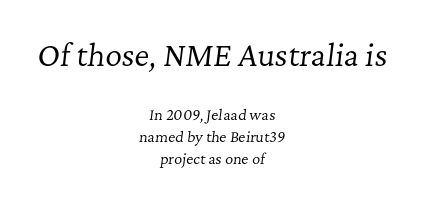
The image shows 29 px regular-weight serif type, italic (leaning right); set centered, normal line spacing (1.6x), normal letter spacing, not underlined; the first (top) block is 2.07x larger; low stroke contrast and a medium x-height.
